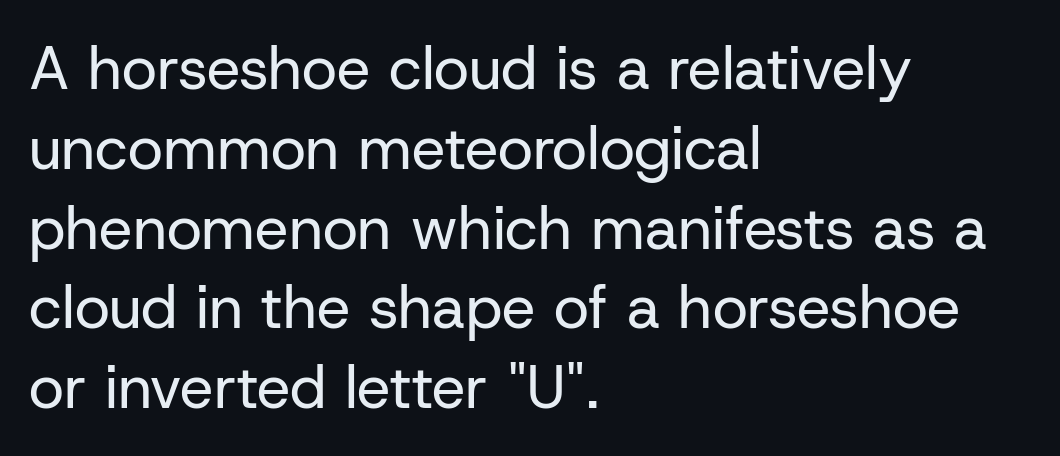
Q: Is the text bold? A: No.
Q: Is the text italic (slanted)? A: No, it is upright.
Q: Is the typeface a serif or a sans-serif typeface? A: Sans-serif.
Q: Is the text underlined? A: No.
Q: How is the paragraph aligned? A: Left-aligned.
Q: Is the spacing between letters normal or unusually wide? A: Normal.
Q: Is the spacing between lines tight, normal or loose? A: Normal.
Q: Width (condensed, normal, or wide)? A: Normal.
Q: Stroke contrast? A: Low.
Q: x-height? A: Medium.
Q: Monospaced? A: No.
